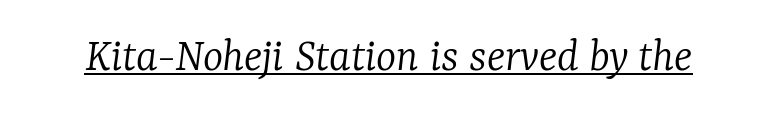
Q: Is the text bold? A: No.
Q: Is the text italic (slanted)? A: Yes, it leans right by about 7 degrees.
Q: Is the typeface a serif or a sans-serif typeface? A: Serif.
Q: Is the text underlined? A: Yes.
Q: Is the spacing between letters normal or unusually wide? A: Normal.
Q: Width (condensed, normal, or wide)? A: Normal.
Q: Stroke contrast? A: Low.
Q: x-height? A: Medium.
Q: Monospaced? A: No.
